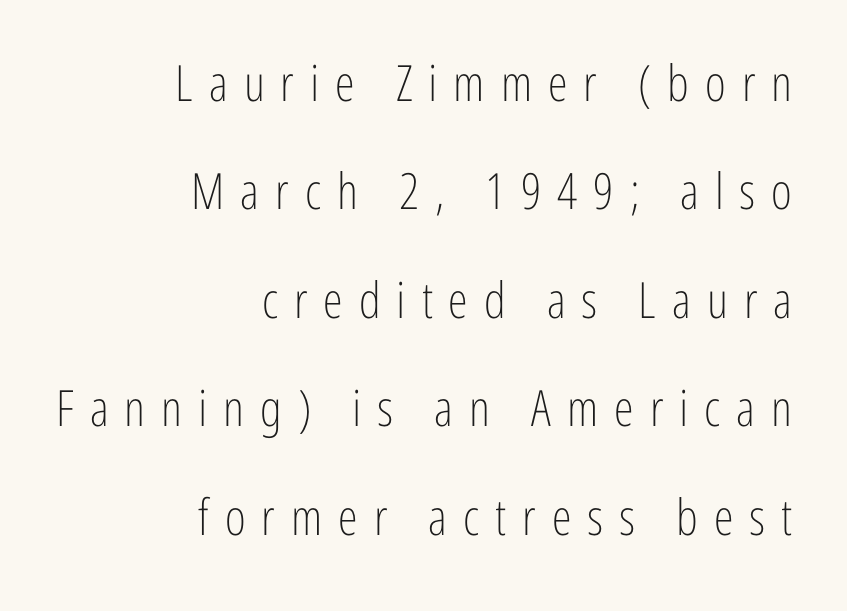
Inter-character spacing is expanded well beyond the font's built-in metrics. Quick note: underline off. This sample has the flowing, uneven cadence of proportional lettering. Nothing heavy about these letters — not bold at all. The type family on display is of the sans-serif kind. Reading down the block, your eye finds every line finishing at a fixed right position.
